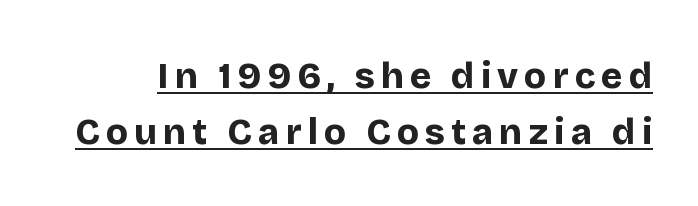
The image shows 36 px bold sans-serif type, upright; set normal line spacing (1.56x), underlined; low stroke contrast and a large x-height.
